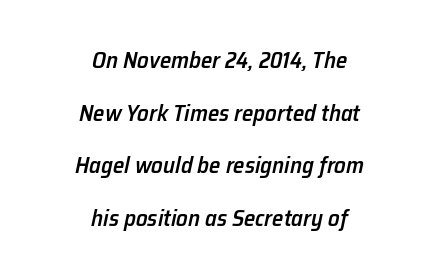
The image shows 23 px text type, italic (leaning right); set centered, loose line spacing (2.29x), normal letter spacing, not underlined.
